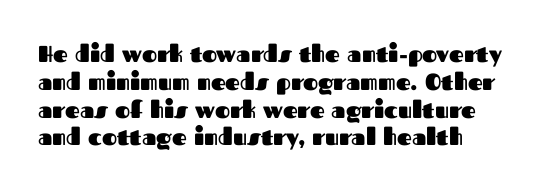
{"italic": "no", "bold": "yes", "underline": "no", "line_spacing_ratio": 1.21, "letter_spacing": "normal", "letter_spacing_em": 0.0, "glyph_px": 23}
